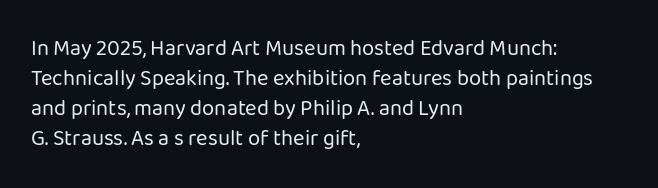
{"italic": "no", "bold": "no", "underline": "no", "align": "left", "line_spacing": "normal", "line_spacing_ratio": 1.37, "letter_spacing": "normal", "letter_spacing_em": 0.0, "glyph_px": 22}
